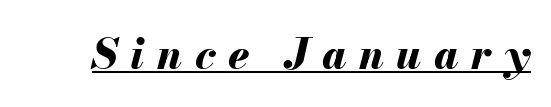
The image shows 42 px bold type, italic (leaning right); set unusually wide letter spacing (+0.3 em), underlined; medium stroke contrast and a small x-height.
